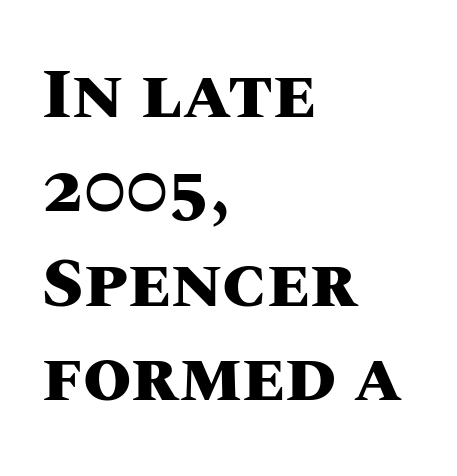
The image shows 70 px heavy type, upright; set left-aligned, normal line spacing (1.35x), normal letter spacing, not underlined; medium stroke contrast and a large x-height.
